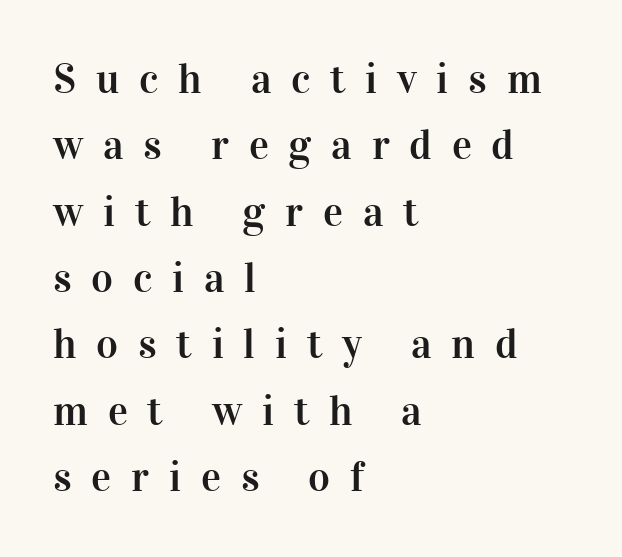
The image shows 42 px serif type, upright; set left-aligned, normal line spacing (1.58x), unusually wide letter spacing (+0.47 em), not underlined; high stroke contrast and a medium x-height.
